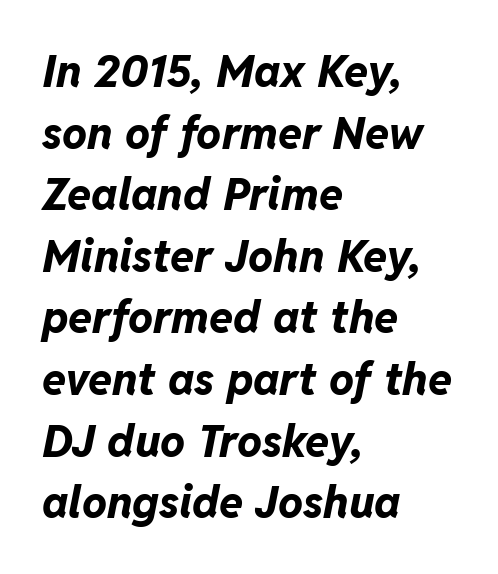
Q: Is the text bold? A: Yes.
Q: Is the text italic (slanted)? A: Yes, it leans right by about 11 degrees.
Q: Is the text underlined? A: No.
Q: How is the paragraph aligned? A: Left-aligned.
Q: Is the spacing between letters normal or unusually wide? A: Normal.
Q: Is the spacing between lines tight, normal or loose? A: Normal.
Q: Width (condensed, normal, or wide)? A: Normal.
Q: Stroke contrast? A: Low.
Q: x-height? A: Medium.
Q: Monospaced? A: No.
